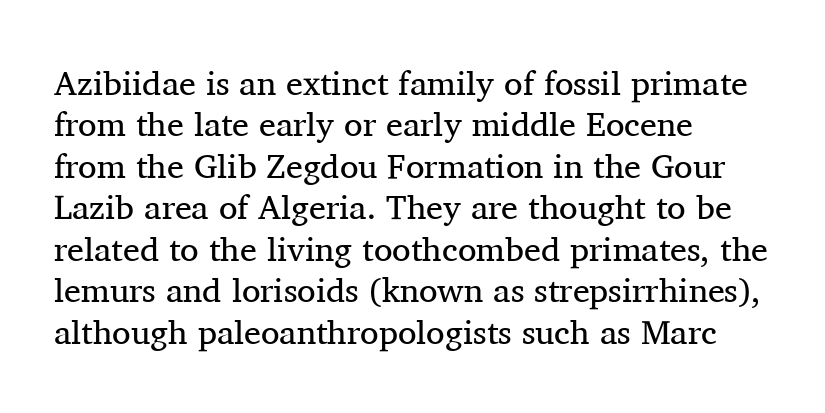
The image shows 34 px regular-weight serif type, upright; set left-aligned, line spacing 1.22x, normal letter spacing, not underlined; medium stroke contrast and a medium x-height.
